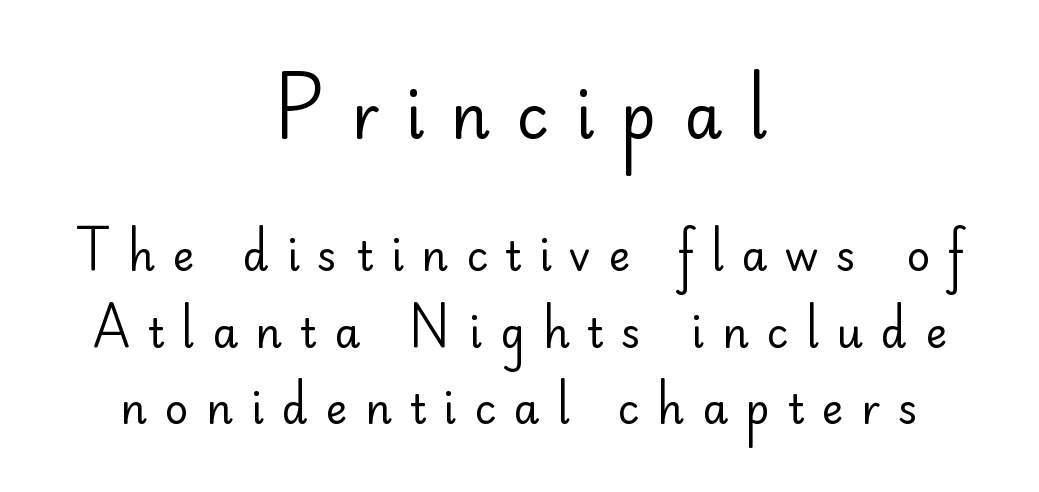
Q: Is the text bold? A: No.
Q: Is the text italic (slanted)? A: No, it is upright.
Q: Is the typeface a serif or a sans-serif typeface? A: Sans-serif.
Q: Is the text underlined? A: No.
Q: How is the paragraph aligned? A: Centered.
Q: Is the spacing between letters normal or unusually wide? A: Unusually wide.
Q: Which block of text is set in a larger size, the first (top) or the second (bottom)? A: The first (top) one.
Q: Width (condensed, normal, or wide)? A: Normal.
Q: Stroke contrast? A: Low.
Q: x-height? A: Small.
Q: Monospaced? A: No.
